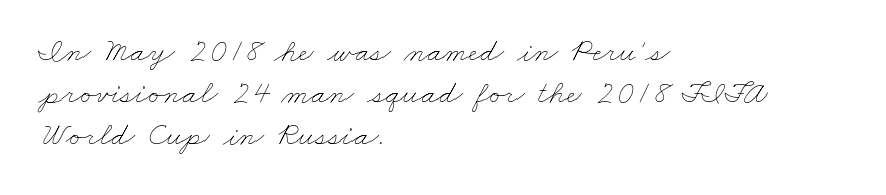
{"bold": "no", "weight": "thin", "width": "wide", "stroke_contrast": "low", "x_height": "small", "monospaced": "no", "underline": "no", "align": "left", "line_spacing": "normal", "line_spacing_ratio": 1.28, "letter_spacing": "normal", "letter_spacing_em": 0.0, "glyph_px": 33}
